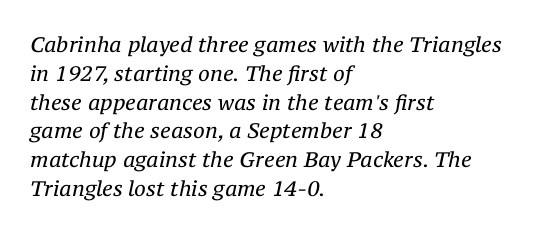
The image shows 21 px text type, italic (leaning right); set left-aligned, normal line spacing (1.37x), normal letter spacing, not underlined.
